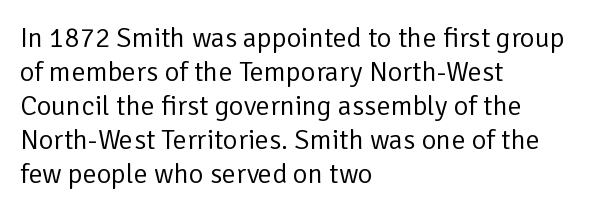
{"serif": "no", "italic": "no", "bold": "no", "weight": "regular", "width": "normal", "stroke_contrast": "low", "x_height": "medium", "monospaced": "no", "underline": "no", "align": "left", "line_spacing_ratio": 1.21, "letter_spacing": "normal", "letter_spacing_em": 0.0, "glyph_px": 28}
